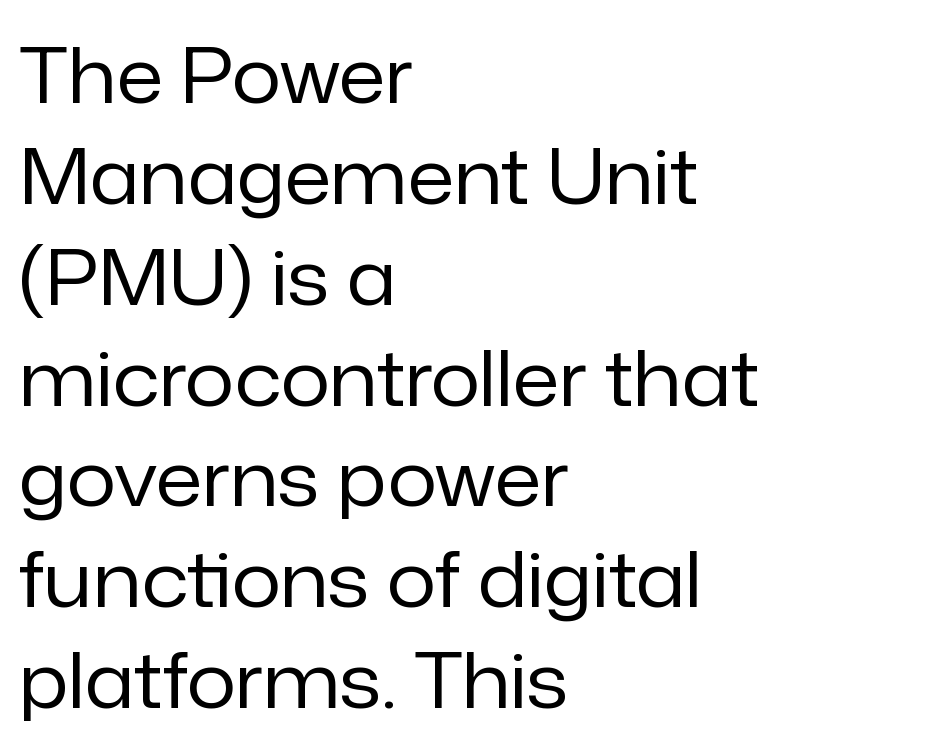
The face looks like a standard text weight, possibly lighter. Unlike a traditional serif, this face leaves its strokes unadorned. The text block is weighted toward the left margin, trailing off unevenly rightward. Nobody drew a line under any word here. Vertically, the passage feels balanced, rows spaced as you'd expect.
